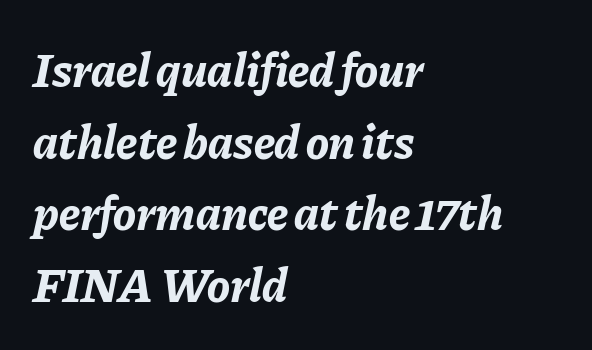
The image shows 48 px bold type, italic (leaning right); set left-aligned, normal line spacing (1.49x), normal letter spacing, not underlined; low stroke contrast and a medium x-height.
